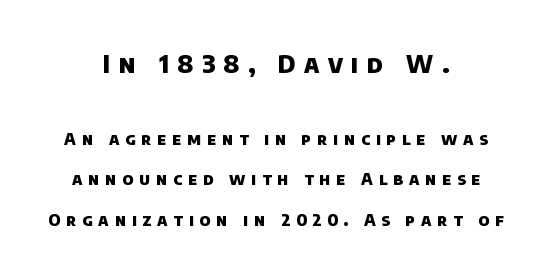
Q: Is the text bold? A: Yes.
Q: Is the text underlined? A: No.
Q: How is the paragraph aligned? A: Centered.
Q: Is the spacing between letters normal or unusually wide? A: Unusually wide.
Q: Is the spacing between lines tight, normal or loose? A: Loose.
Q: Which block of text is set in a larger size, the first (top) or the second (bottom)? A: The first (top) one.
